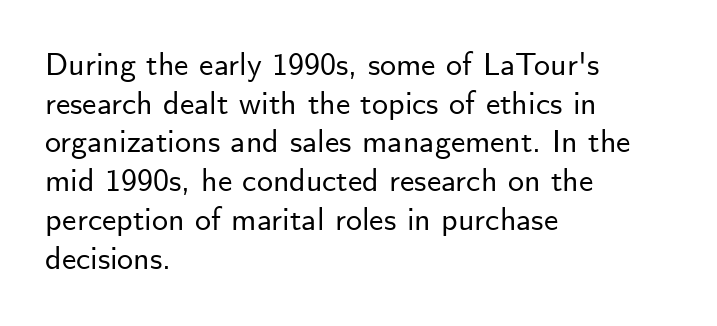
The image shows 32 px sans-serif type, upright; set left-aligned, line spacing 1.21x, normal letter spacing, not underlined; low stroke contrast and a small x-height.
